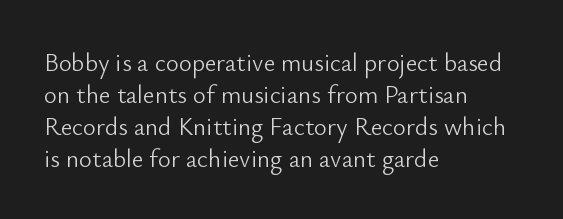
The image shows 25 px text type, upright; set left-aligned, normal line spacing (1.28x), normal letter spacing, not underlined.
